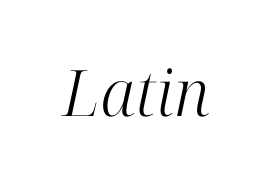
Q: Is the text bold? A: No.
Q: Is the text italic (slanted)? A: Yes, it leans right by about 12 degrees.
Q: Is the typeface a serif or a sans-serif typeface? A: Serif.
Q: Is the text underlined? A: No.
Q: Is the spacing between letters normal or unusually wide? A: Normal.
Q: Width (condensed, normal, or wide)? A: Normal.
Q: Stroke contrast? A: High.
Q: x-height? A: Medium.
Q: Monospaced? A: No.
